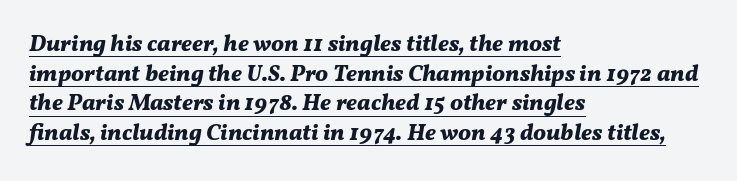
The image shows 23 px bold type, italic (leaning right); set left-aligned, normal line spacing (1.29x), normal letter spacing, underlined.
